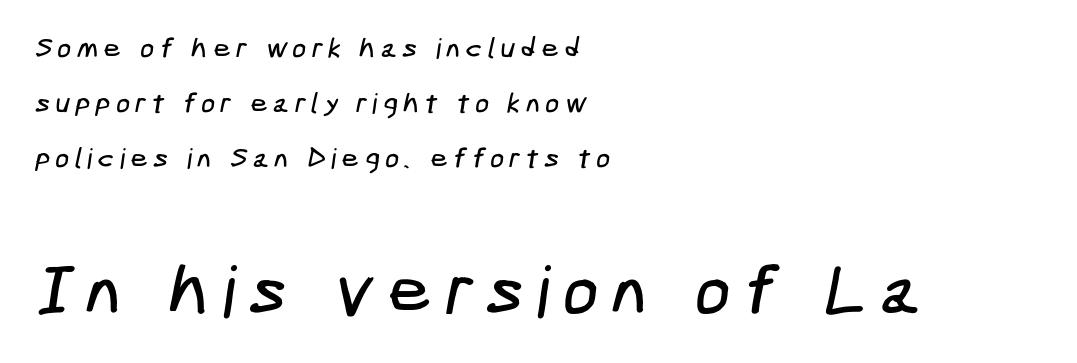
The string is rendered with underlining switched off. Quick note: interline space is abundant. Compare the two chunks: the lower has the greater cap height. Which margin do the lines hug? The left one — the right edge is uneven.
